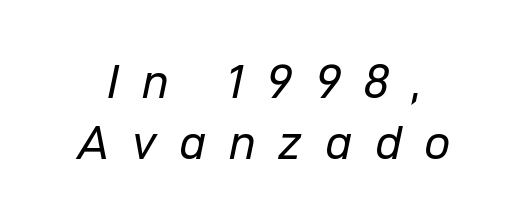
Q: Is the text bold? A: No.
Q: Is the text italic (slanted)? A: Yes, it leans right by about 12 degrees.
Q: Is the text underlined? A: No.
Q: Is the spacing between letters normal or unusually wide? A: Unusually wide.
Q: Is the spacing between lines tight, normal or loose? A: Normal.
Q: Width (condensed, normal, or wide)? A: Normal.
Q: Stroke contrast? A: Low.
Q: x-height? A: Medium.
Q: Monospaced? A: No.
